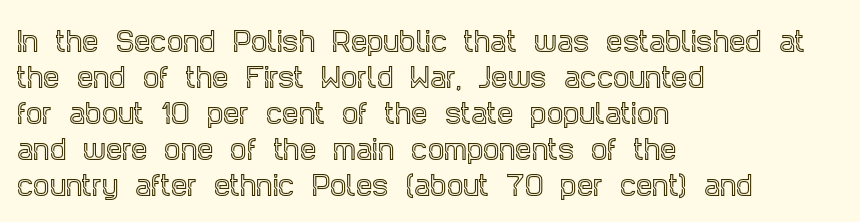
The image shows 26 px text type, upright; set left-aligned, normal line spacing (1.38x), normal letter spacing, not underlined.
